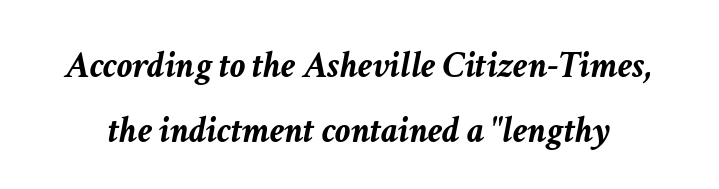
{"italic": "yes", "lean": "right", "slant_degrees": 11, "bold": "yes", "weight": "semibold", "width": "normal", "stroke_contrast": "low", "x_height": "medium", "monospaced": "no", "underline": "no", "line_spacing_ratio": 1.71, "letter_spacing": "normal", "letter_spacing_em": 0.0, "glyph_px": 38}
